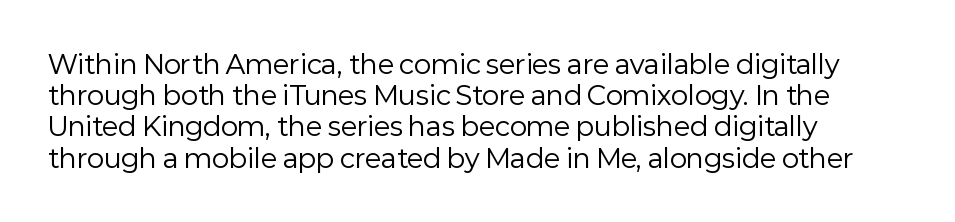
{"italic": "no", "bold": "no", "underline": "no", "align": "left", "line_spacing_ratio": 1.2, "letter_spacing": "normal", "letter_spacing_em": 0.0, "glyph_px": 26}
